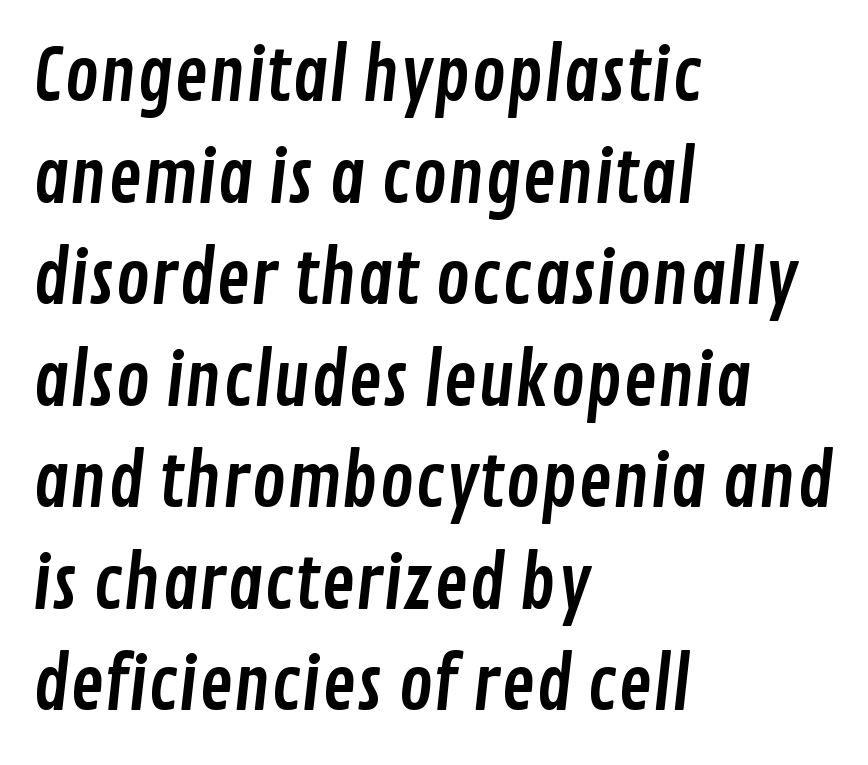
Only glyphs here, with clear space below each row. The line-height multiplier appears to be the usual default. The letters advance in unequal steps, a hallmark of proportional type. These lines keep a tight, regular rhythm from letter to letter. The typesetter chose a ragged-right arrangement here. Grotesque or geometric, the face here clearly has no serifs.
